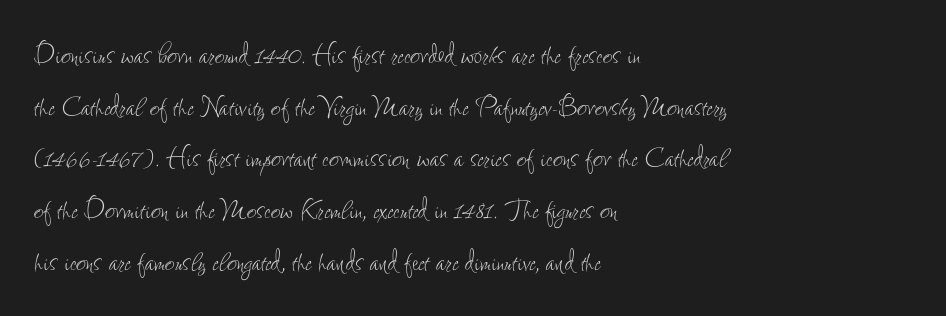
Stroke mass is kept to a normal reading level or below. This rendering leaves character spacing at its baseline value. The passage shown is typed in a proportional face where columns would drift. Evenly set lines give the paragraph a standard silhouette.
